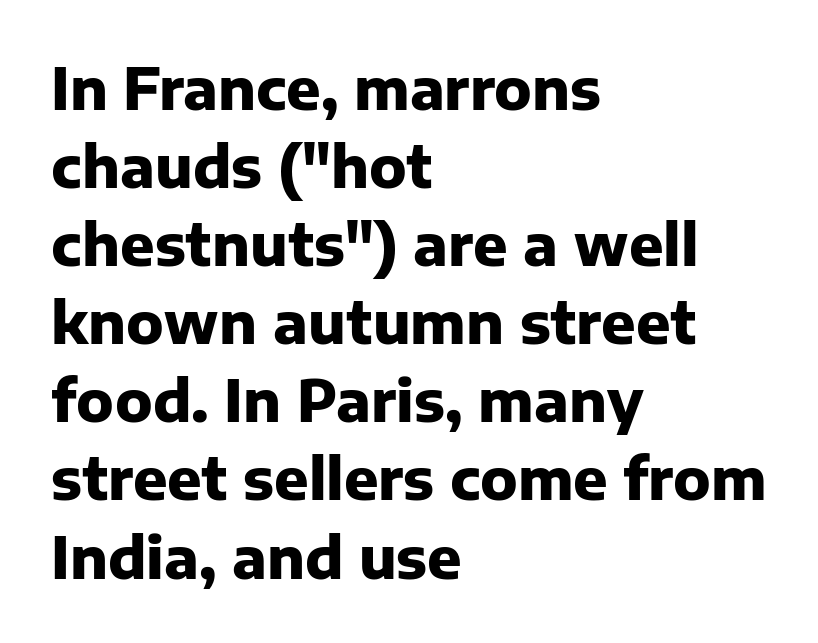
Q: Is the text bold? A: Yes.
Q: Is the text italic (slanted)? A: No, it is upright.
Q: Is the typeface a serif or a sans-serif typeface? A: Sans-serif.
Q: Is the text underlined? A: No.
Q: How is the paragraph aligned? A: Left-aligned.
Q: Is the spacing between letters normal or unusually wide? A: Normal.
Q: Is the spacing between lines tight, normal or loose? A: Normal.
Q: Width (condensed, normal, or wide)? A: Normal.
Q: Stroke contrast? A: Low.
Q: x-height? A: Medium.
Q: Monospaced? A: No.
